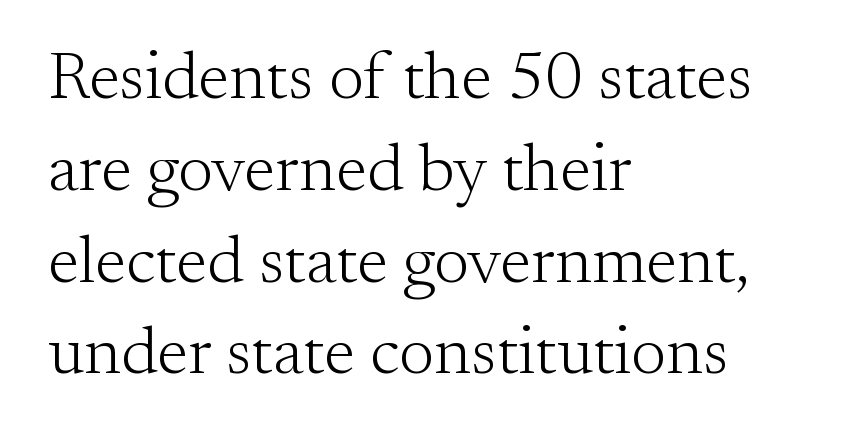
The image shows 67 px light serif type, upright; set left-aligned, normal line spacing (1.37x), normal letter spacing, not underlined; medium stroke contrast and a small x-height.
